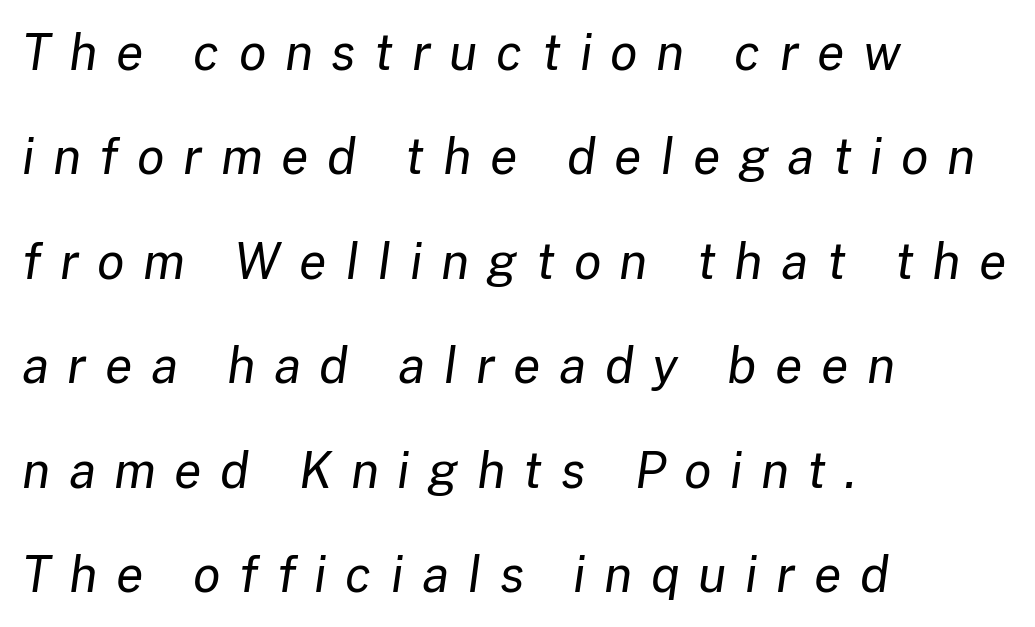
The rendering uses natural spacing where letterforms have individual widths. Heaviness? Minimal to ordinary, like unemphasized prose. Quick note: interline space is abundant. Left-aligned paragraph, ragged on the right. The axis of the letterforms is tilted away from vertical. These lines have a slow, spaced-out rhythm from letter to letter.
